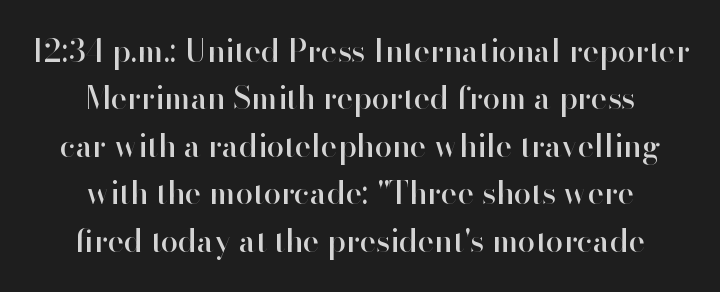
Q: Is the text italic (slanted)? A: No, it is upright.
Q: Is the typeface a serif or a sans-serif typeface? A: Sans-serif.
Q: Is the text underlined? A: No.
Q: How is the paragraph aligned? A: Centered.
Q: Is the spacing between letters normal or unusually wide? A: Normal.
Q: Is the spacing between lines tight, normal or loose? A: Normal.
Q: Width (condensed, normal, or wide)? A: Normal.
Q: Stroke contrast? A: High.
Q: x-height? A: Small.
Q: Monospaced? A: No.
